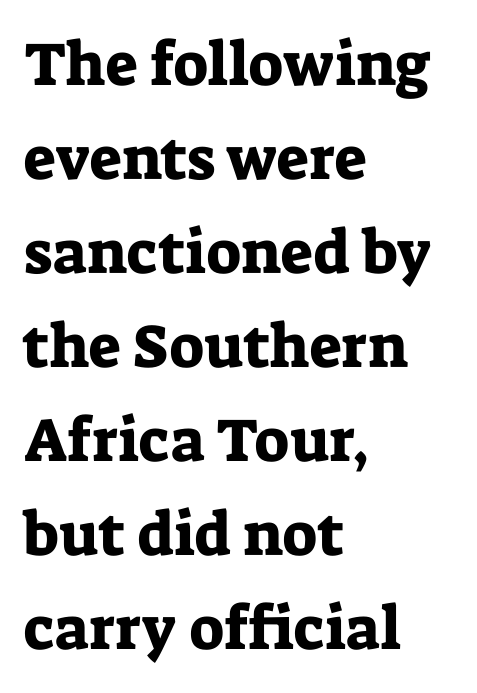
{"serif": "yes", "italic": "no", "width": "normal", "stroke_contrast": "low", "x_height": "medium", "monospaced": "no", "underline": "no", "align": "left", "line_spacing": "normal", "line_spacing_ratio": 1.54, "letter_spacing": "normal", "letter_spacing_em": 0.0, "glyph_px": 61}
